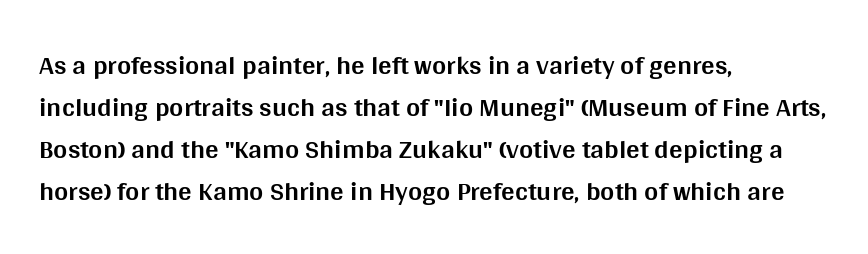
The image shows 27 px bold type, upright; set left-aligned, normal line spacing (1.55x), normal letter spacing, not underlined.
